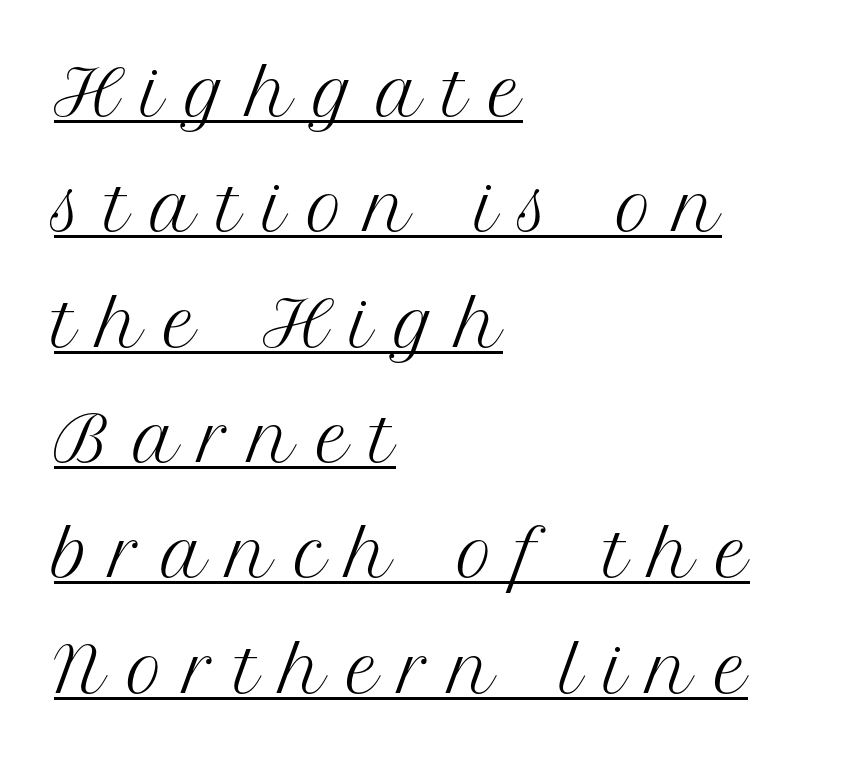
The image shows 62 px regular-weight serif type; set left-aligned, line spacing 1.86x, unusually wide letter spacing (+0.35 em), underlined; medium stroke contrast and a medium x-height.
